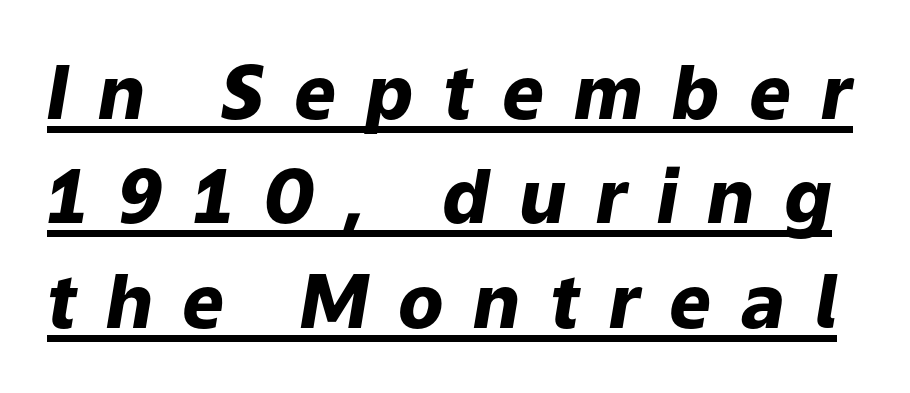
{"italic": "yes", "lean": "right", "slant_degrees": 9, "bold": "yes", "weight": "heavy", "width": "normal", "stroke_contrast": "low", "x_height": "medium", "monospaced": "no", "underline": "yes", "line_spacing": "normal", "line_spacing_ratio": 1.41, "letter_spacing": "wide", "letter_spacing_em": 0.4, "glyph_px": 74}
